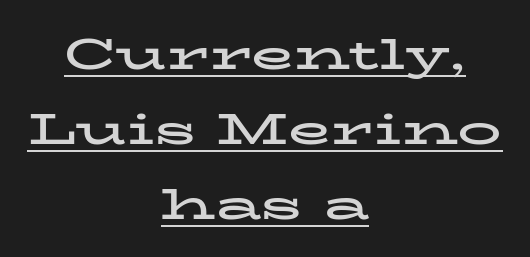
The image shows 44 px bold, wide serif type, upright; set centered, normal line spacing (1.7x), normal letter spacing, underlined; low stroke contrast and a medium x-height.
